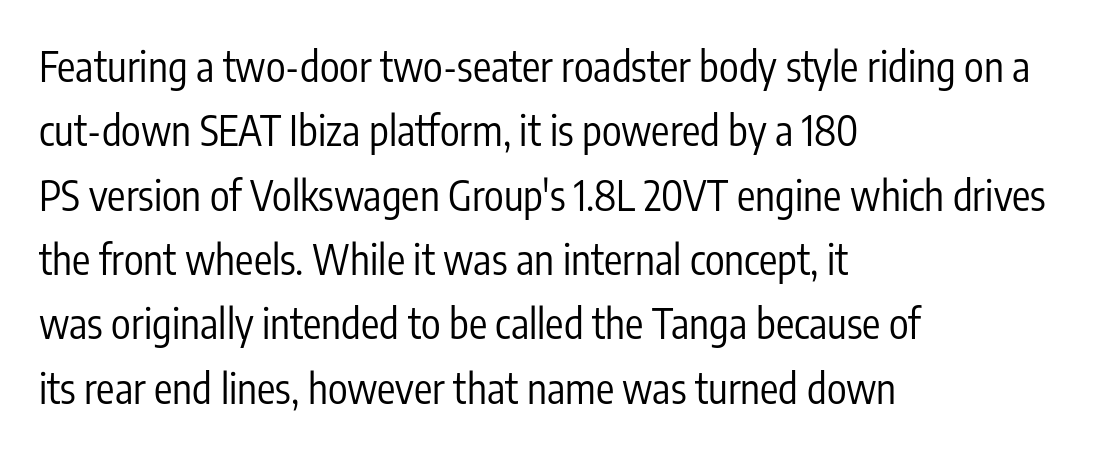
The image shows 41 px regular-weight, condensed sans-serif type, upright; set left-aligned, normal line spacing (1.57x), normal letter spacing, not underlined; low stroke contrast and a medium x-height.
